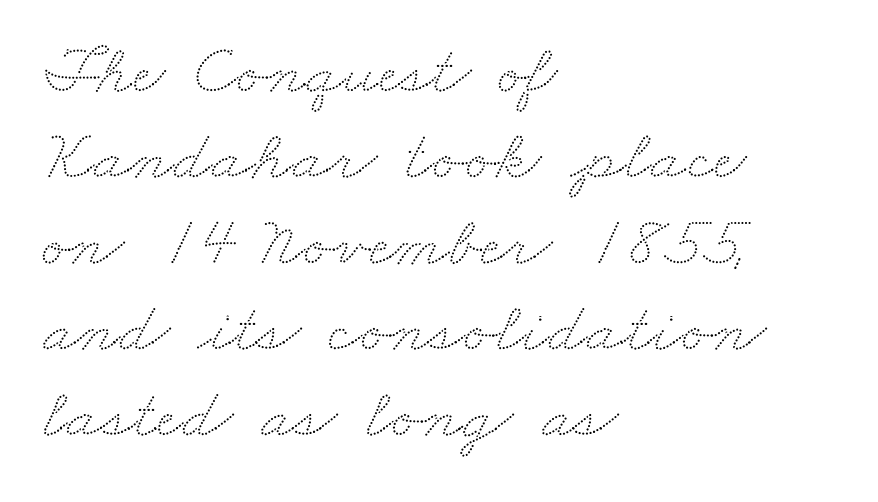
Q: Is the text underlined? A: No.
Q: How is the paragraph aligned? A: Left-aligned.
Q: Is the spacing between letters normal or unusually wide? A: Normal.
Q: Width (condensed, normal, or wide)? A: Wide.
Q: Stroke contrast? A: Low.
Q: x-height? A: Small.
Q: Monospaced? A: No.
